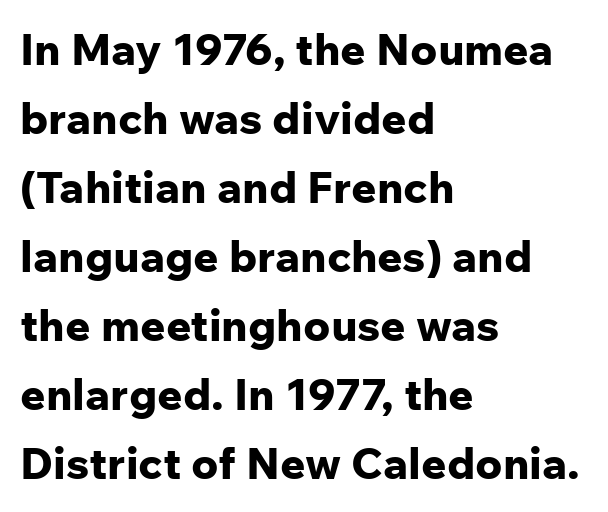
Is there much room between lines? A standard amount, neither cramped nor airy. Grotesque or geometric, the face here clearly has no serifs. The letters advance in unequal steps, a hallmark of proportional type. The paragraph has a hard left edge and a soft right edge. The passage shown is not underscored anywhere.
